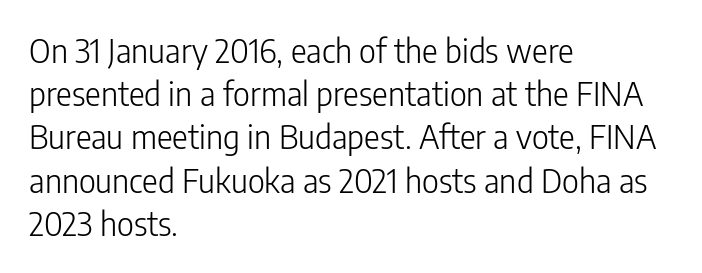
This rendering employs a face without finishing strokes, i.e., a sans-serif. The strip under each line holds only bare page. Where is the straight margin? On the left. Glyph-to-glyph distance matches everyday printed text. Here the designer chose a conventional face with non-uniform glyph widths.
